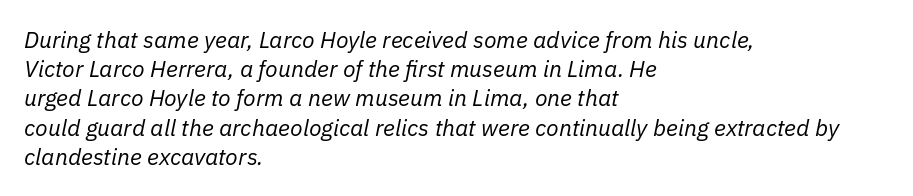
{"italic": "yes", "lean": "right", "slant_degrees": 11, "bold": "no", "underline": "no", "align": "left", "line_spacing": "normal", "line_spacing_ratio": 1.27, "letter_spacing": "normal", "letter_spacing_em": 0.0, "glyph_px": 23}
